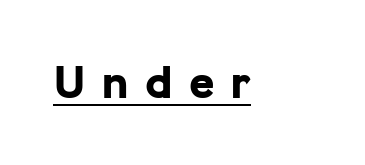
The image shows 48 px bold sans-serif type, upright; set unusually wide letter spacing (+0.34 em), underlined; low stroke contrast and a medium x-height.
